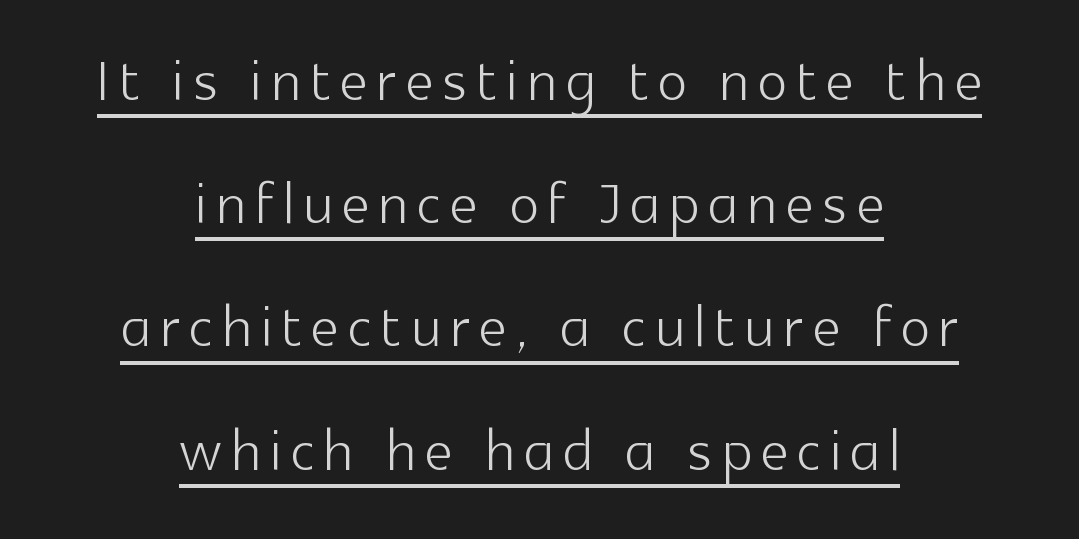
A centered setting, common on invitations and titles, is used for this passage. Typographically, this falls in the sans-serif category. Spacing verdict: proportional, widths tailored to each character. Vertical stems look standard width or narrower in stroke.
